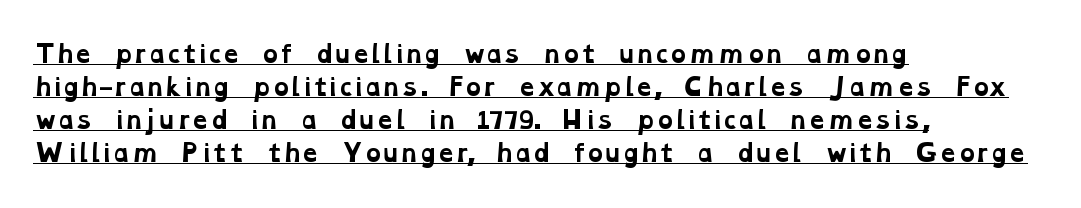
{"bold": "yes", "underline": "yes", "align": "left", "line_spacing": "normal", "line_spacing_ratio": 1.44, "letter_spacing": "normal", "letter_spacing_em": 0.0, "glyph_px": 23}
